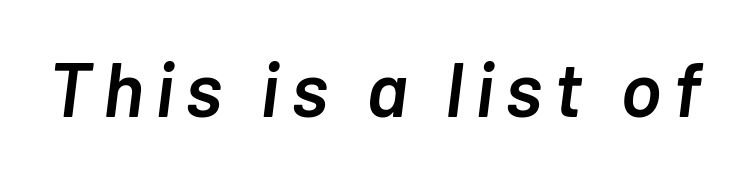
{"italic": "yes", "lean": "right", "slant_degrees": 7, "bold": "semi", "weight": "semibold", "width": "normal", "stroke_contrast": "low", "x_height": "medium", "monospaced": "no", "underline": "no", "glyph_px": 77}
